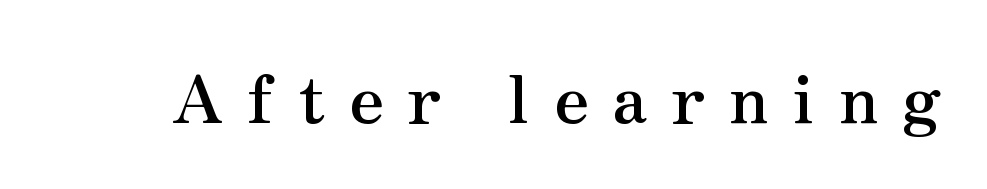
{"serif": "yes", "italic": "no", "bold": "yes", "weight": "semibold", "width": "normal", "stroke_contrast": "medium", "x_height": "small", "monospaced": "no", "underline": "no", "letter_spacing": "wide", "letter_spacing_em": 0.36, "glyph_px": 66}
